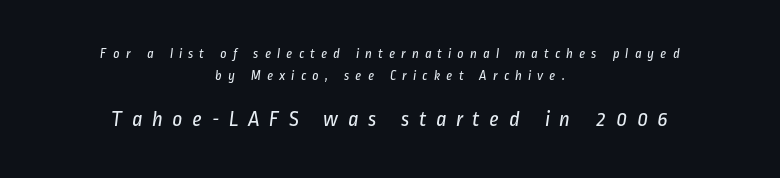
{"bold": "no", "underline": "no", "align": "center", "line_spacing": "normal", "line_spacing_ratio": 1.54, "letter_spacing": "wide", "letter_spacing_em": 0.42, "larger_block": "second", "size_ratio": 1.57, "glyph_px": 22}
